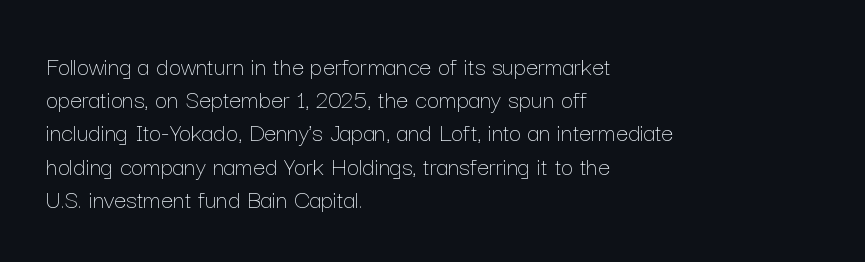
The image shows 27 px text type, upright; set left-aligned, line spacing 1.23x, normal letter spacing, not underlined.
